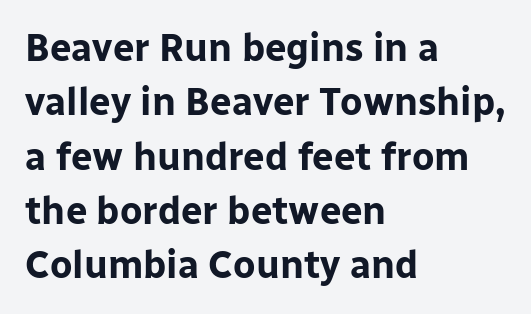
The image shows 38 px bold sans-serif type, upright; set left-aligned, normal line spacing (1.43x), normal letter spacing, not underlined; low stroke contrast and a medium x-height.
